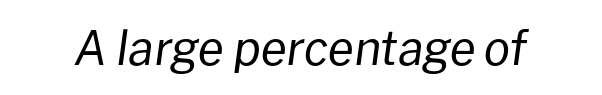
Nobody drew a line under any word here. The text carries the slant typical of an italic or oblique font. Is this a fixed-width face? No — the glyphs have proportional, varying widths. Tracking here is standard; glyphs follow each other at the usual distance. Caption: face not bold, strokes unweighted.
